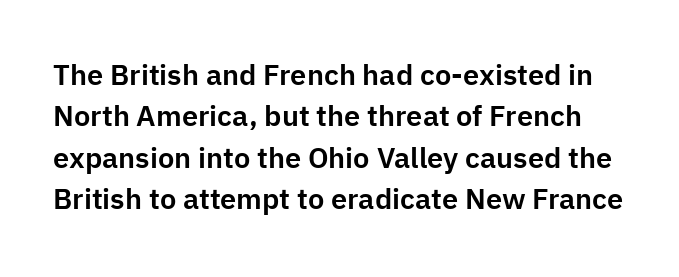
Does the lettering tilt? It doesn't — this is upright. Tracking value appears to be zero — textbook default spacing. These lines are rendered in a variable-pitch font. Baseline-to-baseline distance is the conventional proportion of letter height.
